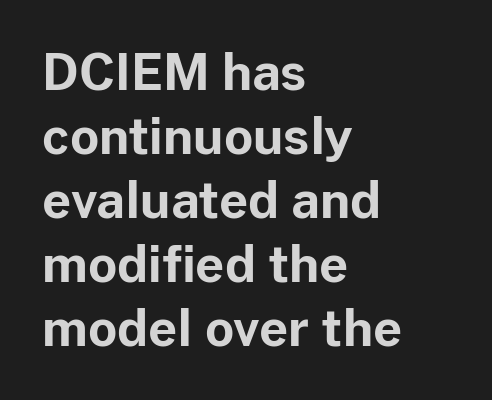
The rendering uses natural spacing where letterforms have individual widths. The typesetter chose a ragged-right arrangement here. The letters sit at their default tracking, neither squeezed nor spread. Bare-footed words on every line. Notice how descenders clear the ascenders below comfortably — that's standard leading.
